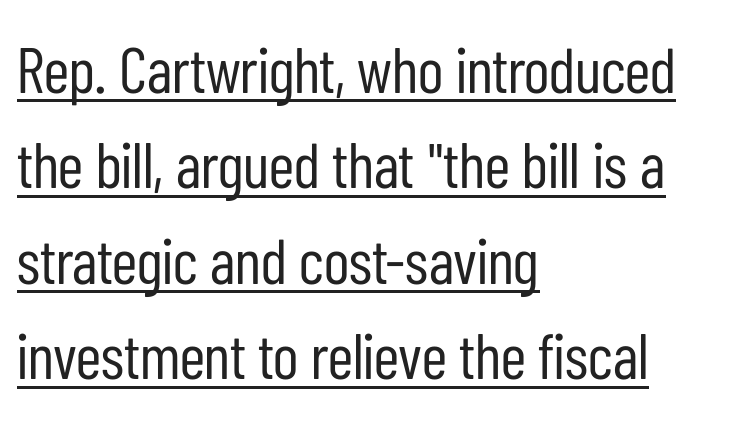
Short note: letters normally spaced. A quiet, ordinary-to-light weight characterises the typeface. Short and long lines alike share a common starting point at left. This rendering features underlined lettering. Nothing sits at the stroke ends, so this counts as sans-serif. This is the regular roman posture of the typeface.
